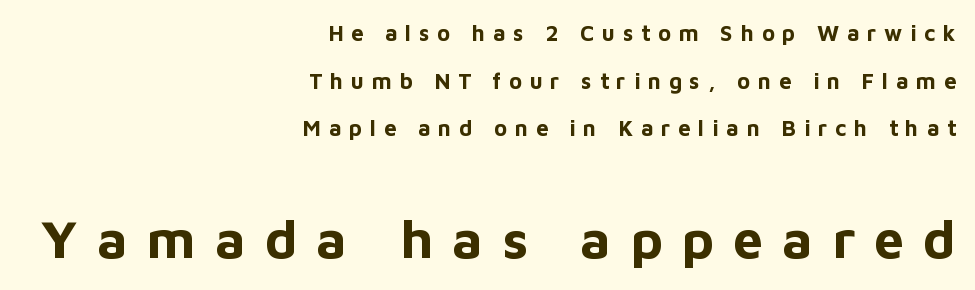
Q: Is the text bold? A: Yes.
Q: Is the text italic (slanted)? A: No, it is upright.
Q: Is the typeface a serif or a sans-serif typeface? A: Sans-serif.
Q: Is the text underlined? A: No.
Q: How is the paragraph aligned? A: Right-aligned.
Q: Is the spacing between letters normal or unusually wide? A: Unusually wide.
Q: Is the spacing between lines tight, normal or loose? A: Loose.
Q: Which block of text is set in a larger size, the first (top) or the second (bottom)? A: The second (bottom) one.
Q: Width (condensed, normal, or wide)? A: Normal.
Q: Stroke contrast? A: Low.
Q: x-height? A: Medium.
Q: Monospaced? A: No.
